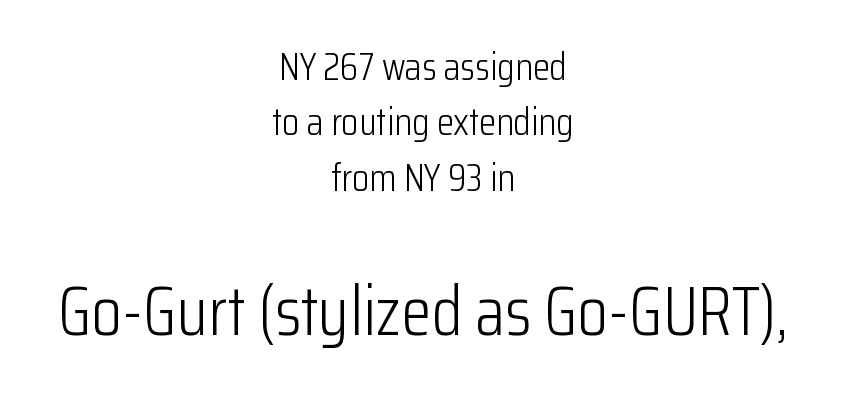
{"serif": "no", "italic": "no", "bold": "no", "weight": "light", "width": "condensed", "stroke_contrast": "low", "x_height": "medium", "monospaced": "no", "underline": "no", "align": "center", "line_spacing": "normal", "line_spacing_ratio": 1.42, "letter_spacing": "normal", "letter_spacing_em": 0.0, "larger_block": "second", "size_ratio": 1.77, "glyph_px": 69}
